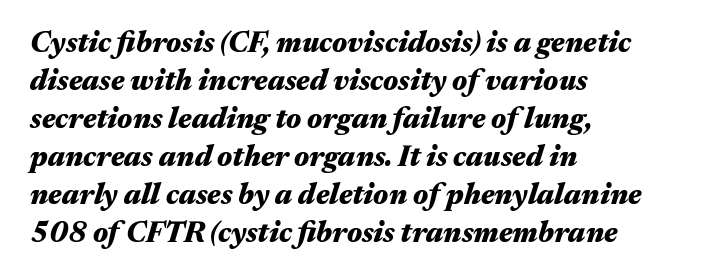
{"italic": "yes", "lean": "right", "slant_degrees": 17, "bold": "yes", "weight": "heavy", "width": "wide", "stroke_contrast": "medium", "x_height": "medium", "monospaced": "no", "underline": "no", "align": "left", "line_spacing": "normal", "line_spacing_ratio": 1.31, "letter_spacing": "normal", "letter_spacing_em": 0.0, "glyph_px": 29}
